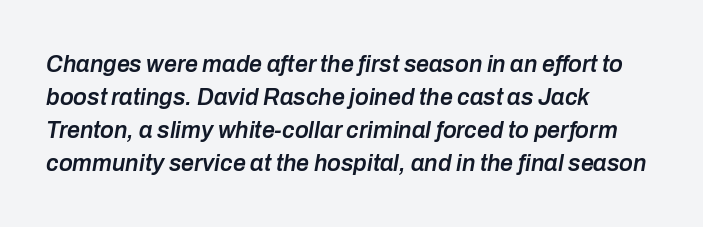
Q: Is the text bold? A: Semi-bold.
Q: Is the text italic (slanted)? A: Yes, it leans right by about 10 degrees.
Q: Is the text underlined? A: No.
Q: How is the paragraph aligned? A: Left-aligned.
Q: Is the spacing between letters normal or unusually wide? A: Normal.
Q: Is the spacing between lines tight, normal or loose? A: Normal.
